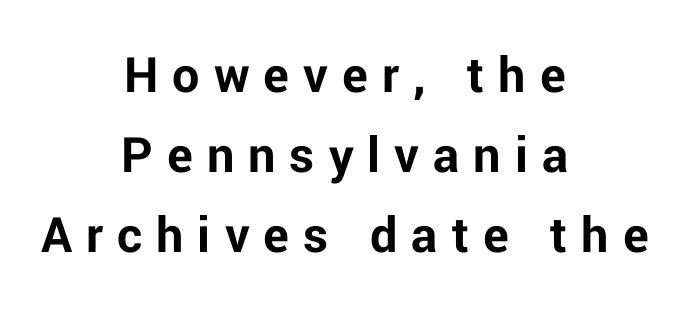
Q: Is the text bold? A: Yes.
Q: Is the text italic (slanted)? A: No, it is upright.
Q: Is the typeface a serif or a sans-serif typeface? A: Sans-serif.
Q: Is the text underlined? A: No.
Q: How is the paragraph aligned? A: Centered.
Q: Is the spacing between letters normal or unusually wide? A: Unusually wide.
Q: Is the spacing between lines tight, normal or loose? A: Normal.
Q: Width (condensed, normal, or wide)? A: Normal.
Q: Stroke contrast? A: Low.
Q: x-height? A: Medium.
Q: Monospaced? A: No.
